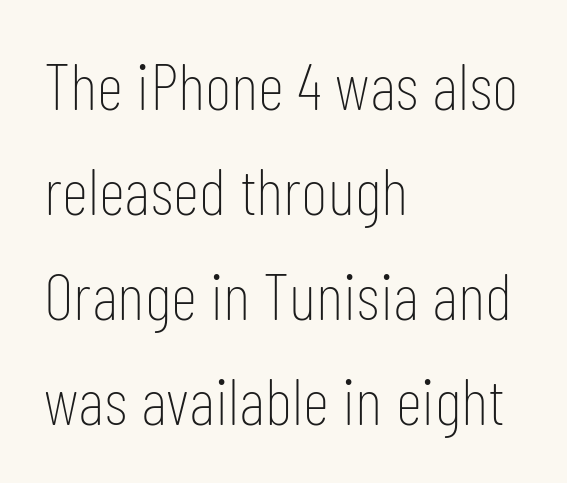
The leading is moderate, giving the passage an even texture. Reading down the block, your eye returns to a fixed left position each line. Looks like regular typesetting: each glyph gets only the width it needs. No chunkiness to these letters — they're not bold.
